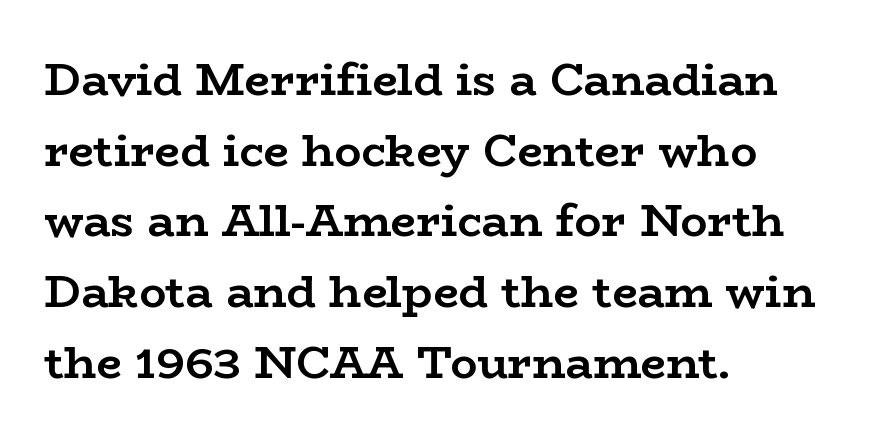
Q: Is the text bold? A: Yes.
Q: Is the text italic (slanted)? A: No, it is upright.
Q: Is the typeface a serif or a sans-serif typeface? A: Serif.
Q: Is the text underlined? A: No.
Q: How is the paragraph aligned? A: Left-aligned.
Q: Is the spacing between letters normal or unusually wide? A: Normal.
Q: Is the spacing between lines tight, normal or loose? A: Normal.
Q: Width (condensed, normal, or wide)? A: Wide.
Q: Stroke contrast? A: Low.
Q: x-height? A: Medium.
Q: Monospaced? A: No.
